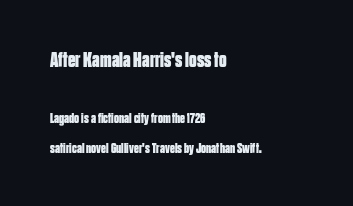
{"italic": "no", "bold": "yes", "underline": "no", "align": "left", "line_spacing": "loose", "line_spacing_ratio": 2.11, "letter_spacing": "normal", "letter_spacing_em": 0.0, "larger_block": "first", "size_ratio": 1.5, "glyph_px": 21}
